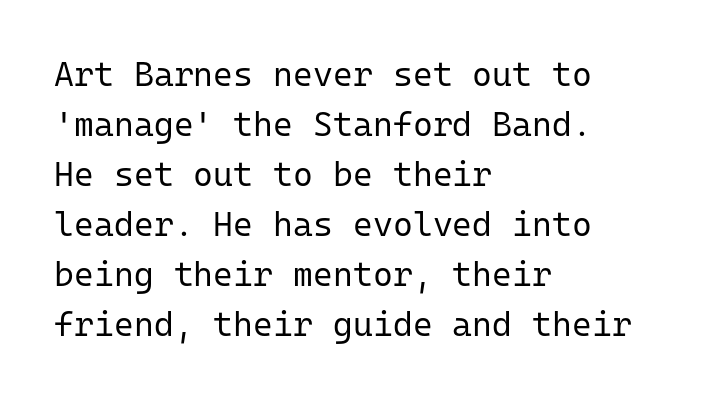
Notice how the passage keeps a crisp vertical edge on the left only. The letters sit at their default tracking, neither squeezed nor spread. Glance below the letters and you will spot only blank space. Font category for this specimen: sans-serif. Nope, not italic — everything's standing straight.
